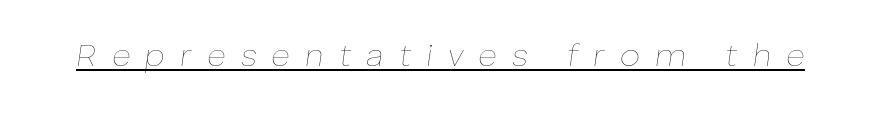
{"italic": "yes", "lean": "right", "slant_degrees": 8, "bold": "no", "weight": "thin", "width": "normal", "stroke_contrast": "low", "x_height": "medium", "monospaced": "no", "underline": "yes", "letter_spacing": "wide", "letter_spacing_em": 0.47, "glyph_px": 32}
